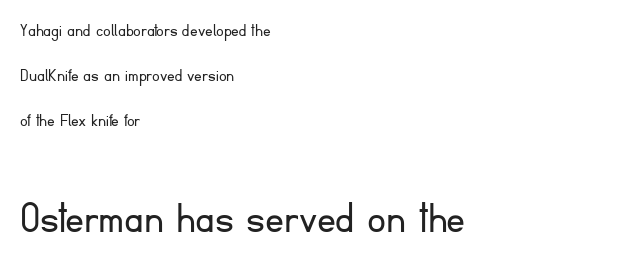
Q: Is the text bold? A: No.
Q: Is the text italic (slanted)? A: No, it is upright.
Q: Is the typeface a serif or a sans-serif typeface? A: Sans-serif.
Q: Is the text underlined? A: No.
Q: How is the paragraph aligned? A: Left-aligned.
Q: Is the spacing between letters normal or unusually wide? A: Normal.
Q: Is the spacing between lines tight, normal or loose? A: Loose.
Q: Which block of text is set in a larger size, the first (top) or the second (bottom)? A: The second (bottom) one.
Q: Width (condensed, normal, or wide)? A: Normal.
Q: Stroke contrast? A: Low.
Q: x-height? A: Small.
Q: Monospaced? A: No.
